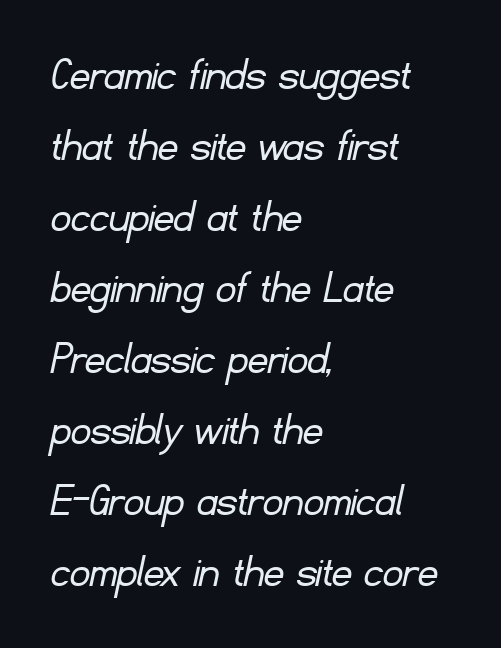
{"serif": "no", "bold": "no", "weight": "light", "width": "normal", "stroke_contrast": "low", "x_height": "small", "monospaced": "no", "underline": "no", "align": "left", "line_spacing": "normal", "line_spacing_ratio": 1.45, "letter_spacing": "normal", "letter_spacing_em": 0.0, "glyph_px": 49}
